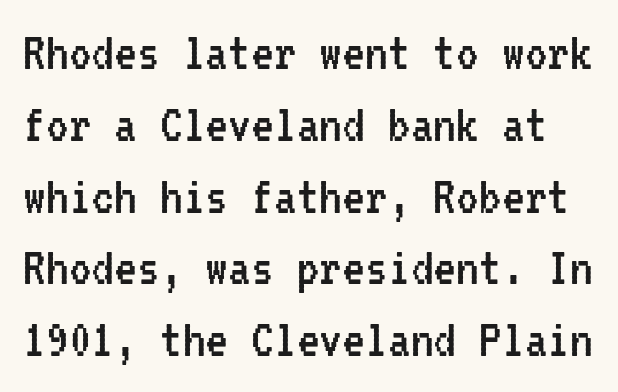
The zone under the glyphs is completely vacant. Evenly set lines give the paragraph a standard silhouette. Here the designer chose a console-style face with uniform glyph widths. A quiet, ordinary-to-light weight characterises the typeface.
